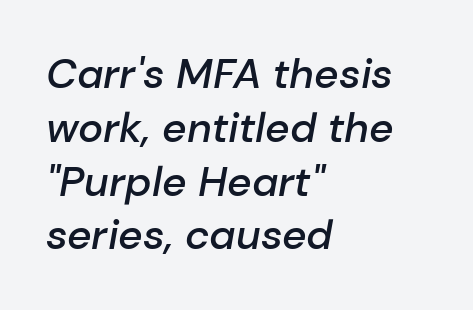
{"italic": "yes", "lean": "right", "slant_degrees": 10, "bold": "semi", "weight": "semibold", "width": "normal", "stroke_contrast": "low", "x_height": "medium", "monospaced": "no", "underline": "no", "align": "left", "line_spacing": "normal", "line_spacing_ratio": 1.28, "letter_spacing": "normal", "letter_spacing_em": 0.0, "glyph_px": 42}
